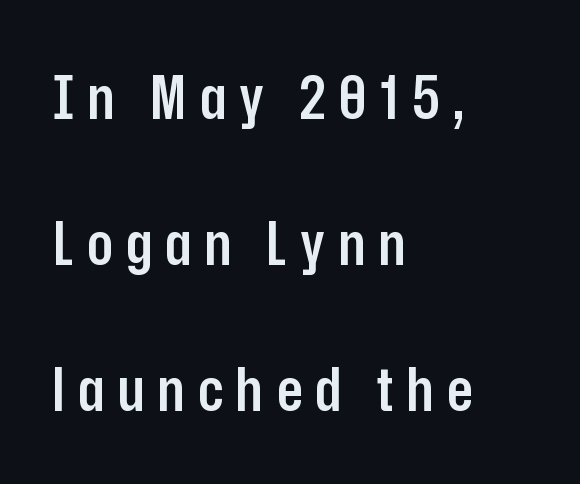
Q: Is the text bold? A: Semi-bold.
Q: Is the text italic (slanted)? A: No, it is upright.
Q: Is the typeface a serif or a sans-serif typeface? A: Sans-serif.
Q: Is the text underlined? A: No.
Q: How is the paragraph aligned? A: Left-aligned.
Q: Is the spacing between letters normal or unusually wide? A: Unusually wide.
Q: Is the spacing between lines tight, normal or loose? A: Loose.
Q: Width (condensed, normal, or wide)? A: Condensed.
Q: Stroke contrast? A: Low.
Q: x-height? A: Medium.
Q: Monospaced? A: No.
